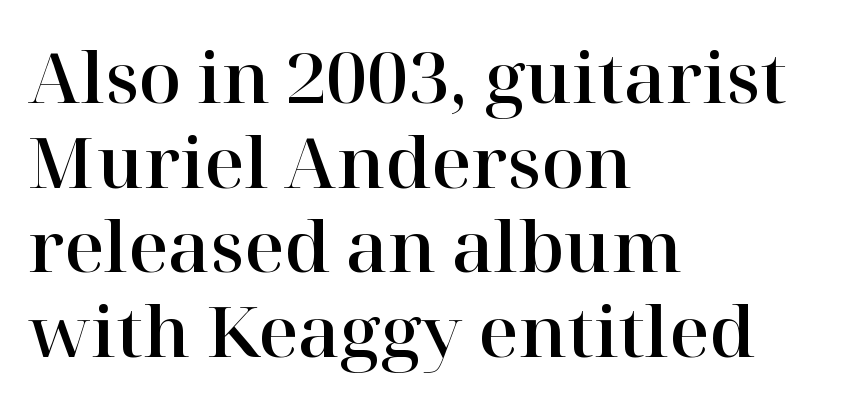
You could not count columns in this text — the font is proportionally spaced. The typesetter chose a ragged-right arrangement here. Check the space under the baseline: it is left empty. The passage shown has conventional tracking throughout. The typography opts for an upright posture over an oblique one. To sum up the face: it has serifs.
